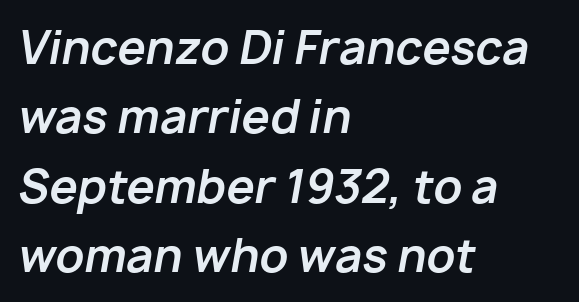
Q: Is the text bold? A: Yes.
Q: Is the text italic (slanted)? A: Yes, it leans right by about 10 degrees.
Q: Is the text underlined? A: No.
Q: How is the paragraph aligned? A: Left-aligned.
Q: Is the spacing between letters normal or unusually wide? A: Normal.
Q: Is the spacing between lines tight, normal or loose? A: Normal.
Q: Width (condensed, normal, or wide)? A: Normal.
Q: Stroke contrast? A: Low.
Q: x-height? A: Medium.
Q: Monospaced? A: No.
